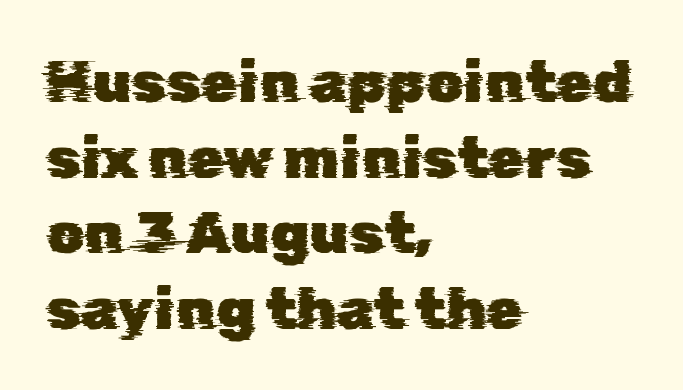
Q: Is the typeface a serif or a sans-serif typeface? A: Sans-serif.
Q: Is the text underlined? A: No.
Q: How is the paragraph aligned? A: Left-aligned.
Q: Is the spacing between letters normal or unusually wide? A: Normal.
Q: Is the spacing between lines tight, normal or loose? A: Normal.
Q: Width (condensed, normal, or wide)? A: Normal.
Q: Stroke contrast? A: Low.
Q: x-height? A: Medium.
Q: Monospaced? A: No.
